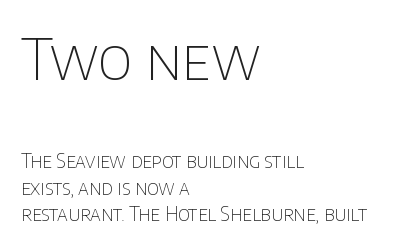
The passage is arranged the way most books set body copy — flush left. Inter-character spacing is left at the font's built-in metrics. Has an underline been added? It has not. The emphasis by scale lands on block number one, above. The rendering uses natural spacing where letterforms have individual widths.
